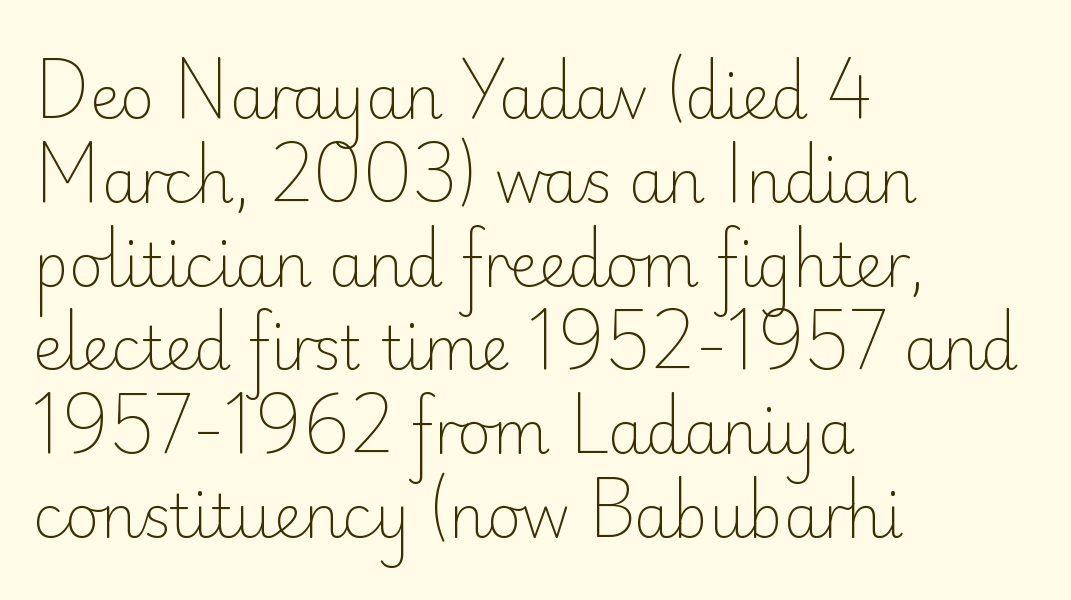
Q: Is the text bold? A: No.
Q: Is the text italic (slanted)? A: No, it is upright.
Q: Is the typeface a serif or a sans-serif typeface? A: Sans-serif.
Q: Is the text underlined? A: No.
Q: How is the paragraph aligned? A: Left-aligned.
Q: Is the spacing between letters normal or unusually wide? A: Normal.
Q: Is the spacing between lines tight, normal or loose? A: Normal.
Q: Width (condensed, normal, or wide)? A: Normal.
Q: Stroke contrast? A: Low.
Q: x-height? A: Small.
Q: Monospaced? A: No.
